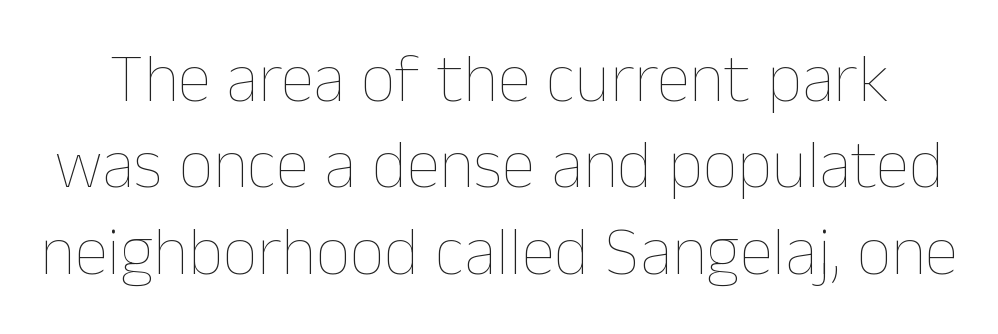
{"italic": "no", "bold": "no", "weight": "thin", "width": "normal", "stroke_contrast": "low", "x_height": "medium", "monospaced": "no", "underline": "no", "line_spacing": "normal", "line_spacing_ratio": 1.27, "letter_spacing": "normal", "letter_spacing_em": 0.0, "glyph_px": 68}
